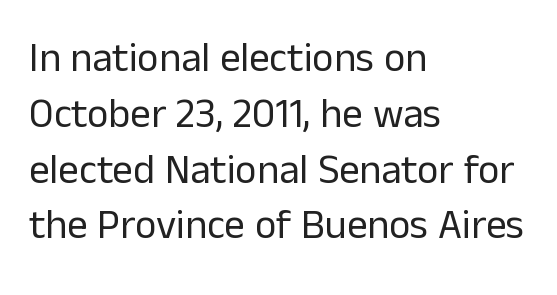
When letters stand straight like this, we call the style roman or upright. The letterforms sit at book weight or below. Note the varied advance widths — an 'i' is clearly narrower than an 'm'. The lines sit at an ordinary, default distance from one another.
